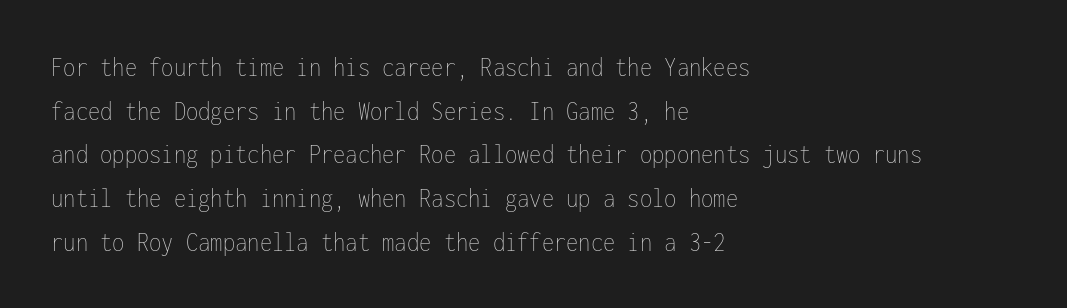
Short and long lines alike share a common starting point at left. The letters march in equal steps, a hallmark of fixed-pitch type. Stems and bowls with no extra thickness — not bold. A normal amount of white space separates one row of letters from the next. Nothing unusual about the tracking: characters are spaced as the font intends.
